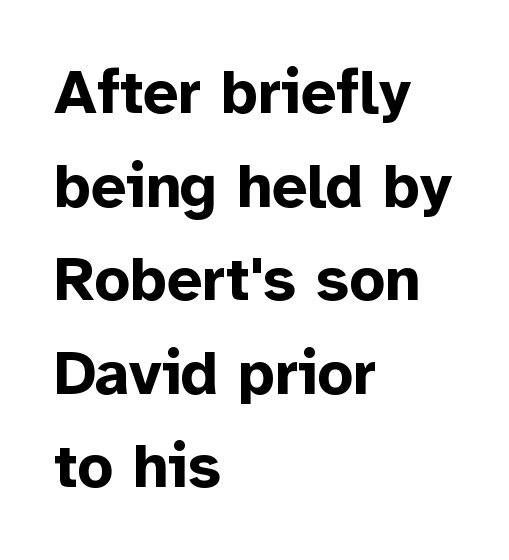
{"serif": "no", "italic": "no", "bold": "yes", "weight": "bold", "width": "normal", "stroke_contrast": "low", "x_height": "medium", "monospaced": "no", "underline": "no", "align": "left", "line_spacing": "normal", "line_spacing_ratio": 1.51, "letter_spacing": "normal", "letter_spacing_em": 0.0, "glyph_px": 62}
